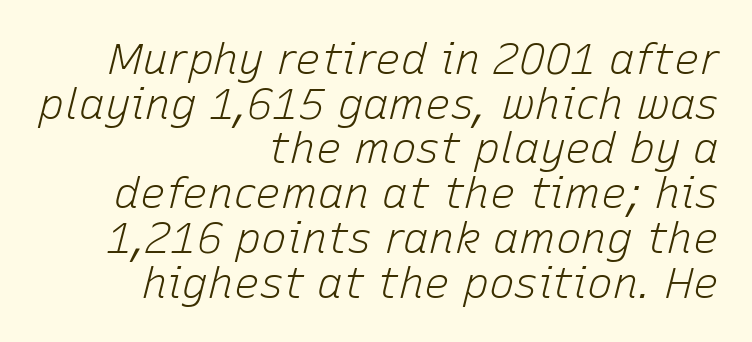
The image shows 43 px light type, italic (leaning right); set right-aligned, tight line spacing (1.04x), normal letter spacing, not underlined; low stroke contrast and a medium x-height.
